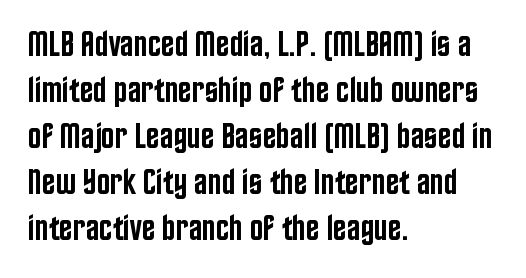
Q: Is the text bold? A: Semi-bold.
Q: Is the text italic (slanted)? A: No, it is upright.
Q: Is the typeface a serif or a sans-serif typeface? A: Sans-serif.
Q: Is the text underlined? A: No.
Q: How is the paragraph aligned? A: Left-aligned.
Q: Is the spacing between letters normal or unusually wide? A: Normal.
Q: Is the spacing between lines tight, normal or loose? A: Normal.
Q: Width (condensed, normal, or wide)? A: Condensed.
Q: Stroke contrast? A: Low.
Q: x-height? A: Large.
Q: Monospaced? A: No.
